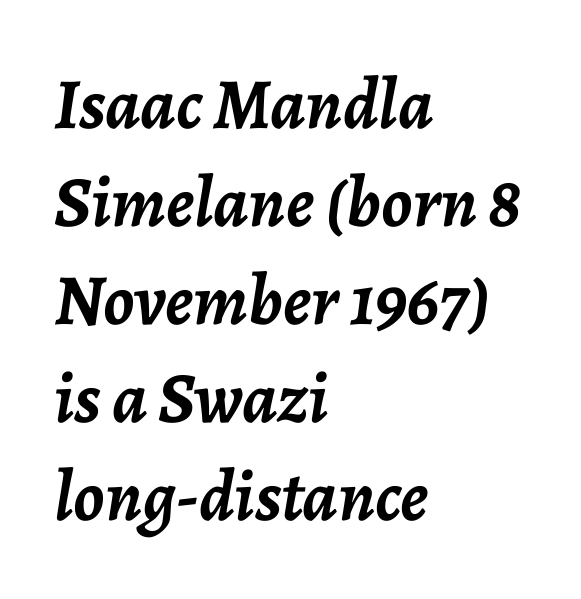
This sample is left-justified, so line endings fall wherever the words run out. Words appear dense and cohesive because spacing is normal. Typesetter's note: full bold, strokes at maximum text heaviness. The rendering uses a moderate line-height, typical for paragraphs. Would a proofreader flag this as italicized? Yes. Check the space under the baseline: it is left empty.
